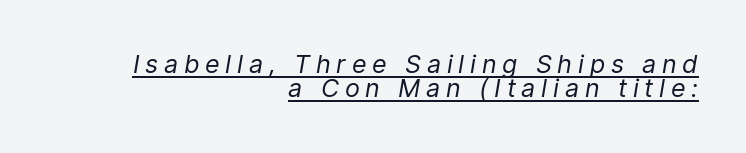
Does extra space separate the letters? Yes, quite a lot of it. The typesetter has applied underlining to the passage shown. The glyphs look as if they've been sheared to an angle. Is this a heavy cut? Hardly; it is regular or lighter. Which margin do the lines hug? The right one — the left edge is uneven. Quick note: interline space is minimal.
